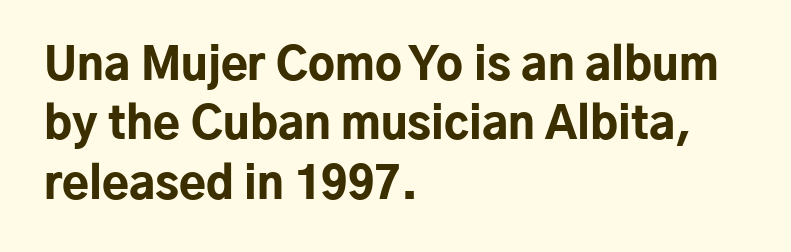
{"serif": "no", "italic": "no", "bold": "yes", "weight": "bold", "width": "normal", "stroke_contrast": "low", "x_height": "medium", "monospaced": "no", "underline": "no", "align": "left", "line_spacing": "normal", "line_spacing_ratio": 1.35, "letter_spacing": "normal", "letter_spacing_em": 0.0, "glyph_px": 44}
